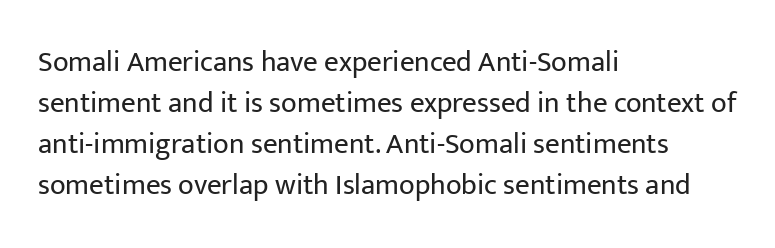
{"serif": "no", "italic": "no", "bold": "no", "weight": "regular", "width": "normal", "stroke_contrast": "low", "x_height": "medium", "monospaced": "no", "underline": "no", "align": "left", "line_spacing": "normal", "line_spacing_ratio": 1.41, "letter_spacing": "normal", "letter_spacing_em": 0.0, "glyph_px": 29}
